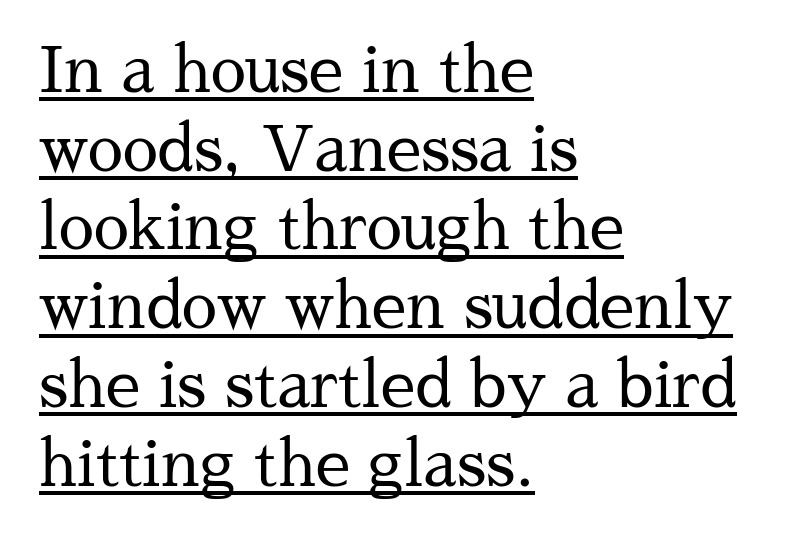
Observe the serifs anchoring each vertical stroke in this sample. Tracking value appears to be zero — textbook default spacing. These lines are rendered in a variable-pitch font. The specimen reads as upright at a glance. Somebody hit Ctrl+U on this one — the words are underlined. The rendering uses a moderate line-height, typical for paragraphs.
